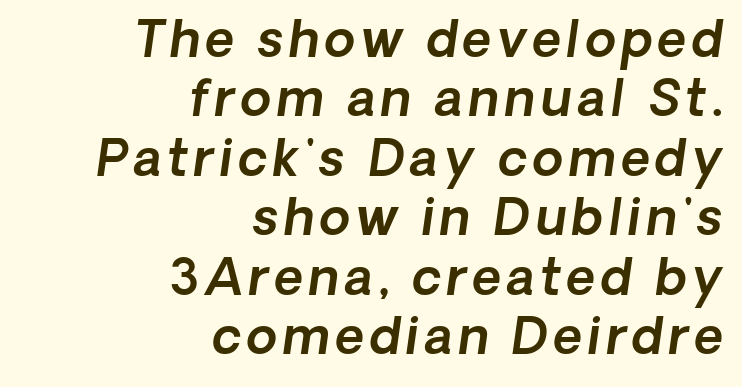
The image shows 50 px sans-serif type; set right-aligned, line spacing 1.19x, not underlined; a medium x-height.
